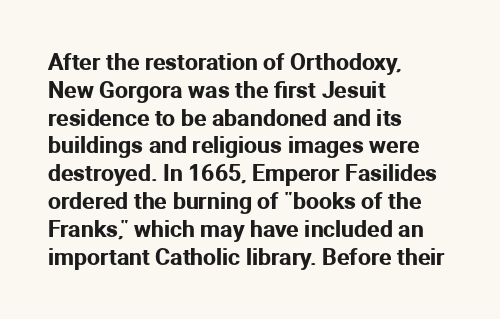
The image shows 23 px text type, upright; set left-aligned, line spacing 1.21x, normal letter spacing, not underlined.
